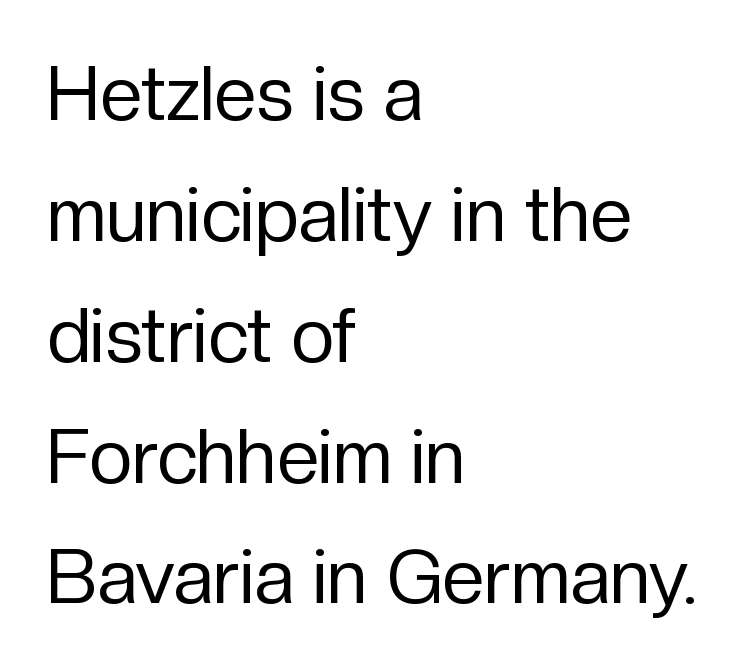
The image shows 76 px regular-weight sans-serif type, upright; set left-aligned, normal line spacing (1.59x), normal letter spacing, not underlined; low stroke contrast and a medium x-height.
